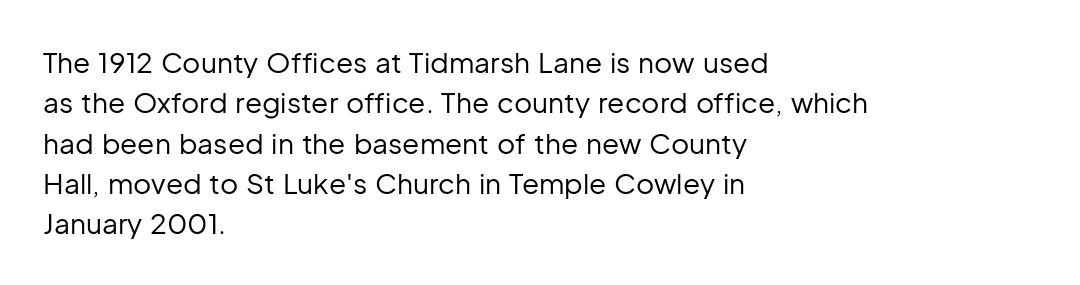
The image shows 28 px regular-weight sans-serif type, upright; set left-aligned, normal line spacing (1.44x), normal letter spacing, not underlined; low stroke contrast and a medium x-height.
